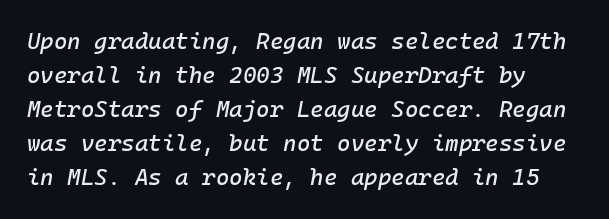
Slanted lettering throughout. This sample is left-justified, so line endings fall wherever the words run out. Lines of text with bare space underneath. This rendering leaves character spacing at its baseline value. The leading is moderate, giving the passage an even texture.
